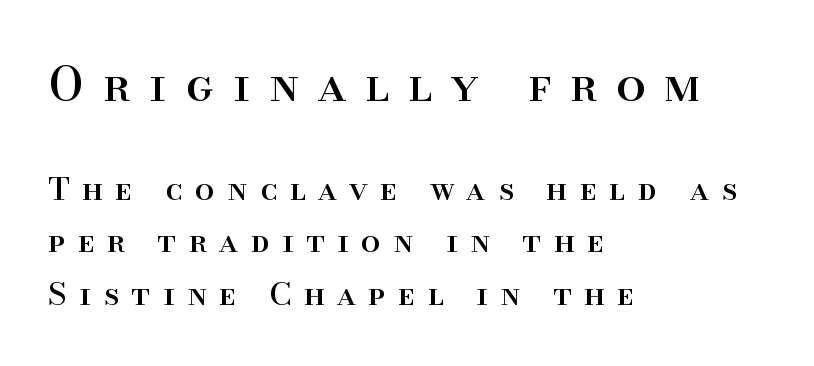
Q: Is the text italic (slanted)? A: No, it is upright.
Q: Is the typeface a serif or a sans-serif typeface? A: Serif.
Q: Is the text underlined? A: No.
Q: How is the paragraph aligned? A: Left-aligned.
Q: Is the spacing between letters normal or unusually wide? A: Unusually wide.
Q: Is the spacing between lines tight, normal or loose? A: Normal.
Q: Which block of text is set in a larger size, the first (top) or the second (bottom)? A: The first (top) one.
Q: Width (condensed, normal, or wide)? A: Normal.
Q: Stroke contrast? A: High.
Q: x-height? A: Small.
Q: Monospaced? A: No.
